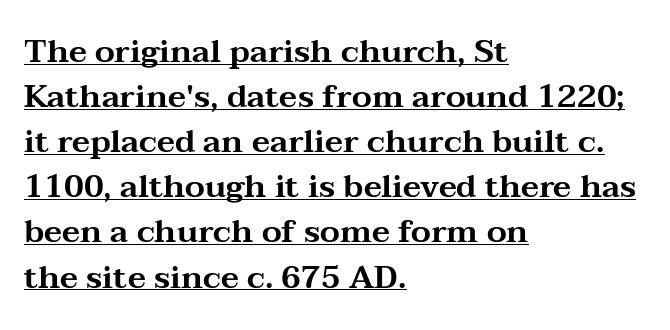
{"serif": "yes", "italic": "no", "width": "wide", "stroke_contrast": "medium", "x_height": "medium", "monospaced": "no", "underline": "yes", "align": "left", "line_spacing": "normal", "line_spacing_ratio": 1.41, "letter_spacing": "normal", "letter_spacing_em": 0.0, "glyph_px": 32}
